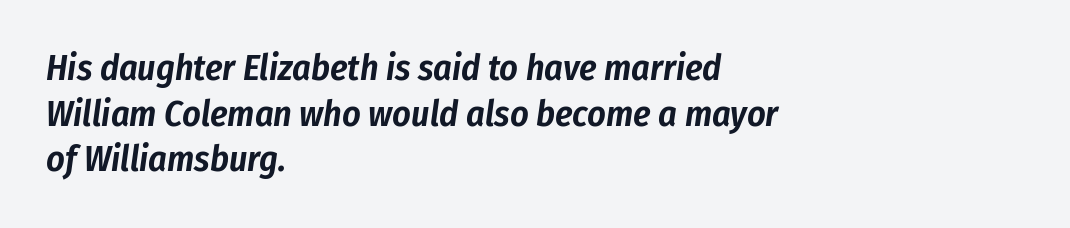
{"italic": "yes", "lean": "right", "slant_degrees": 8, "width": "condensed", "stroke_contrast": "low", "x_height": "medium", "monospaced": "no", "underline": "no", "align": "left", "line_spacing": "normal", "line_spacing_ratio": 1.27, "letter_spacing": "normal", "letter_spacing_em": 0.0, "glyph_px": 36}
